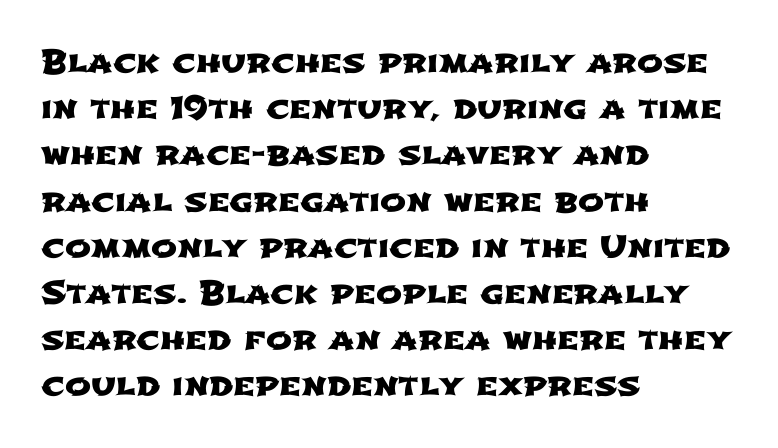
Q: Is the typeface a serif or a sans-serif typeface? A: Sans-serif.
Q: Is the text underlined? A: No.
Q: How is the paragraph aligned? A: Left-aligned.
Q: Is the spacing between letters normal or unusually wide? A: Normal.
Q: Is the spacing between lines tight, normal or loose? A: Normal.
Q: Width (condensed, normal, or wide)? A: Wide.
Q: Stroke contrast? A: Low.
Q: x-height? A: Medium.
Q: Monospaced? A: No.
